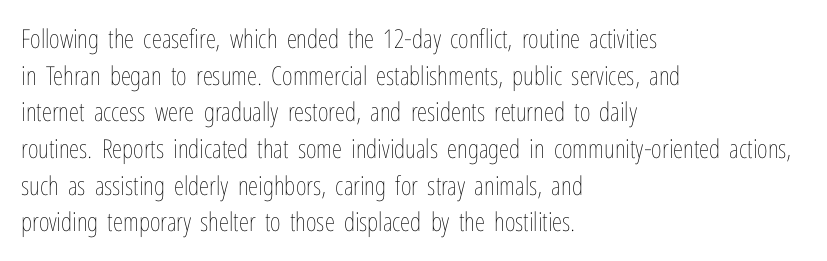
{"italic": "no", "bold": "no", "underline": "no", "align": "left", "line_spacing": "normal", "line_spacing_ratio": 1.41, "letter_spacing": "normal", "letter_spacing_em": 0.0, "glyph_px": 26}
